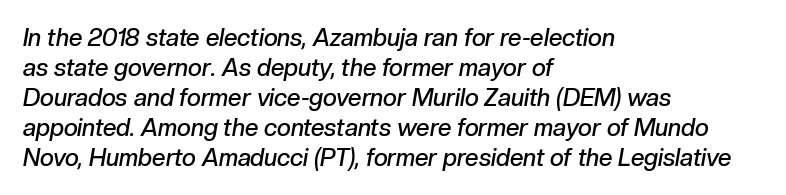
{"italic": "yes", "lean": "right", "slant_degrees": 10, "bold": "semi", "underline": "no", "align": "left", "line_spacing": "normal", "line_spacing_ratio": 1.25, "letter_spacing": "normal", "letter_spacing_em": 0.0, "glyph_px": 24}
